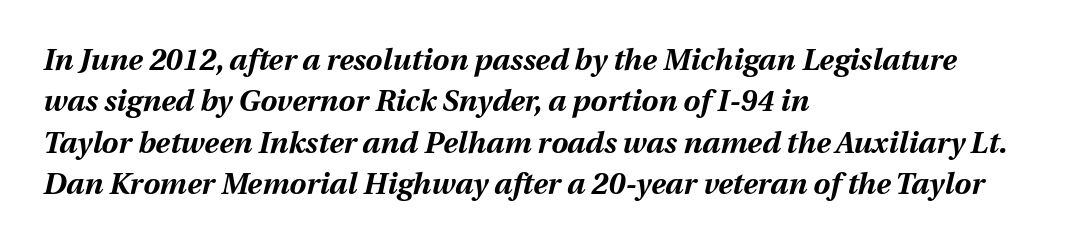
The image shows 30 px bold type, italic (leaning right); set left-aligned, normal line spacing (1.38x), normal letter spacing, not underlined; medium stroke contrast and a medium x-height.
